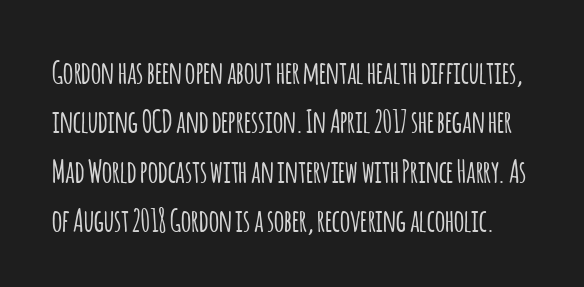
The image shows 32 px condensed sans-serif type, upright; set normal line spacing (1.54x), normal letter spacing, not underlined; low stroke contrast and a large x-height.
